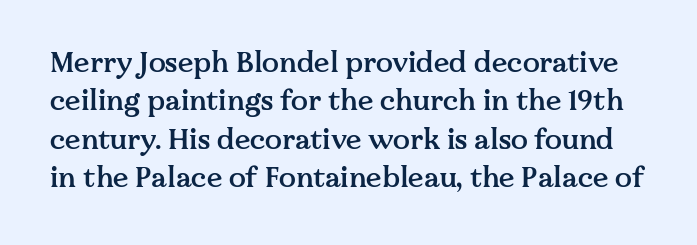
The image shows 28 px semibold serif type, upright; set normal line spacing (1.37x), normal letter spacing, not underlined; medium stroke contrast and a medium x-height.
